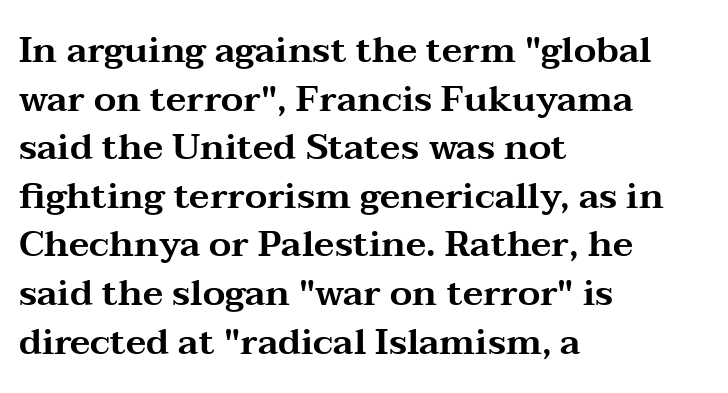
These lines stack with their left ends in a neat column. Little horizontal feet cap the strokes, marking this as serif type. Is there any slant? The stems are plumb. Horizontal bands of white between lines are of average thickness.
